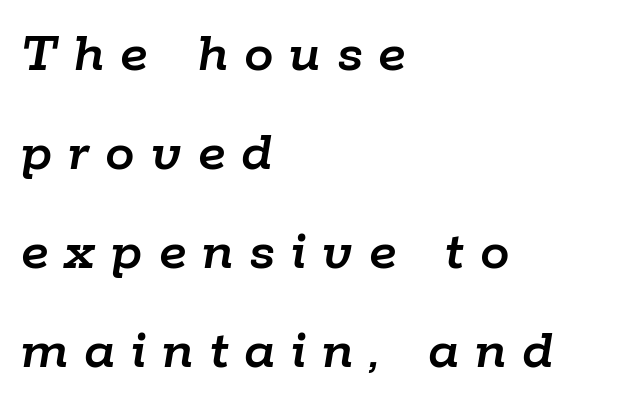
{"italic": "yes", "lean": "right", "slant_degrees": 9, "width": "normal", "stroke_contrast": "low", "x_height": "medium", "monospaced": "no", "underline": "no", "align": "left", "line_spacing": "normal", "line_spacing_ratio": 1.68, "letter_spacing": "wide", "letter_spacing_em": 0.27, "glyph_px": 59}
